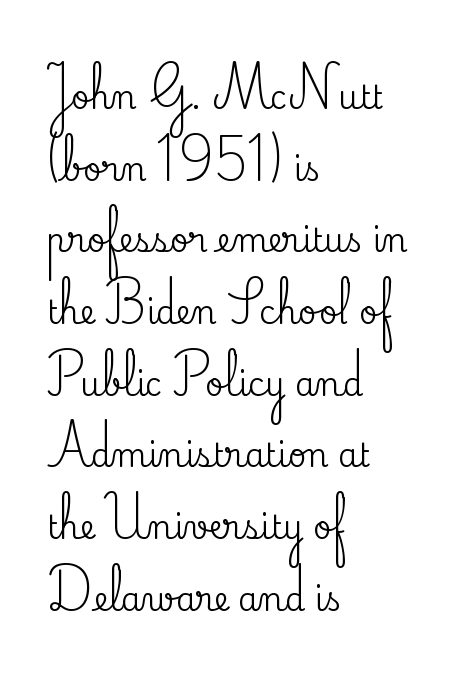
The image shows 32 px serif type, upright; set left-aligned, loose line spacing (2.24x), normal letter spacing, not underlined; medium stroke contrast and a small x-height.
